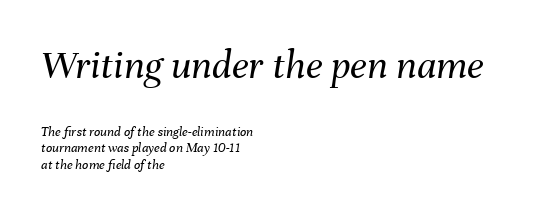
The image shows 41 px regular-weight type, italic (leaning right); set left-aligned, line spacing 1.19x, normal letter spacing, not underlined; the first (top) block is 2.93x larger; medium stroke contrast and a medium x-height.
